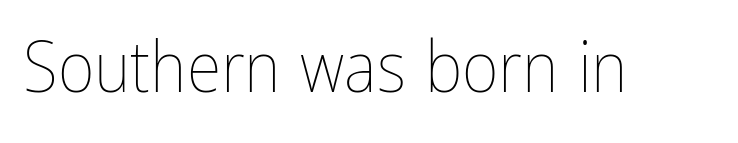
The image shows 71 px thin, condensed type, upright; set normal letter spacing, not underlined; low stroke contrast and a medium x-height.
